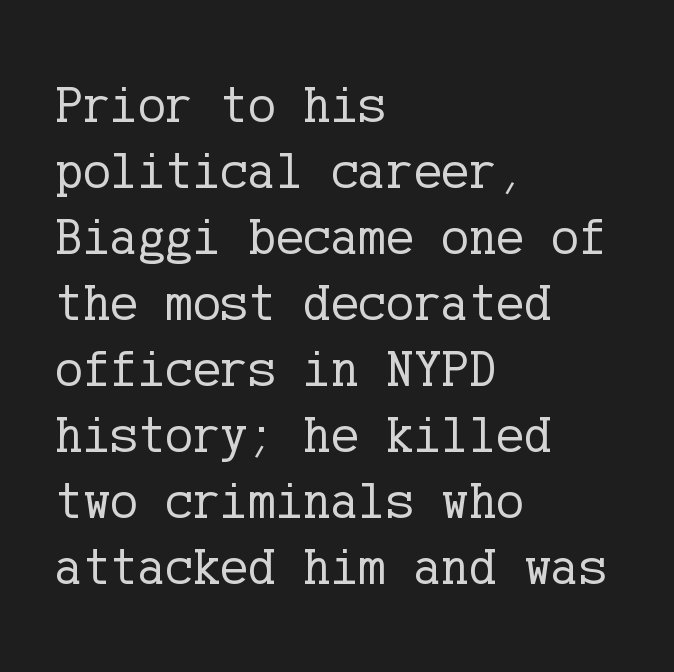
The characters are drawn with everyday or finer stroke widths. The setting favours the left margin, as ordinary paragraphs usually do. Each letter's strokes conclude with small projecting serifs. Posture: vertical. A normal amount of white space separates one row of letters from the next.
